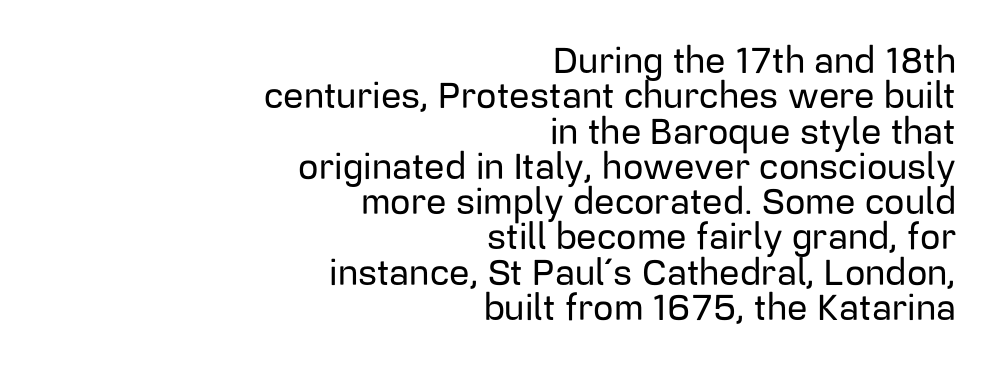
{"serif": "no", "italic": "no", "width": "normal", "stroke_contrast": "low", "x_height": "medium", "monospaced": "no", "underline": "no", "align": "right", "line_spacing": "tight", "line_spacing_ratio": 0.98, "letter_spacing": "normal", "letter_spacing_em": 0.0, "glyph_px": 36}
